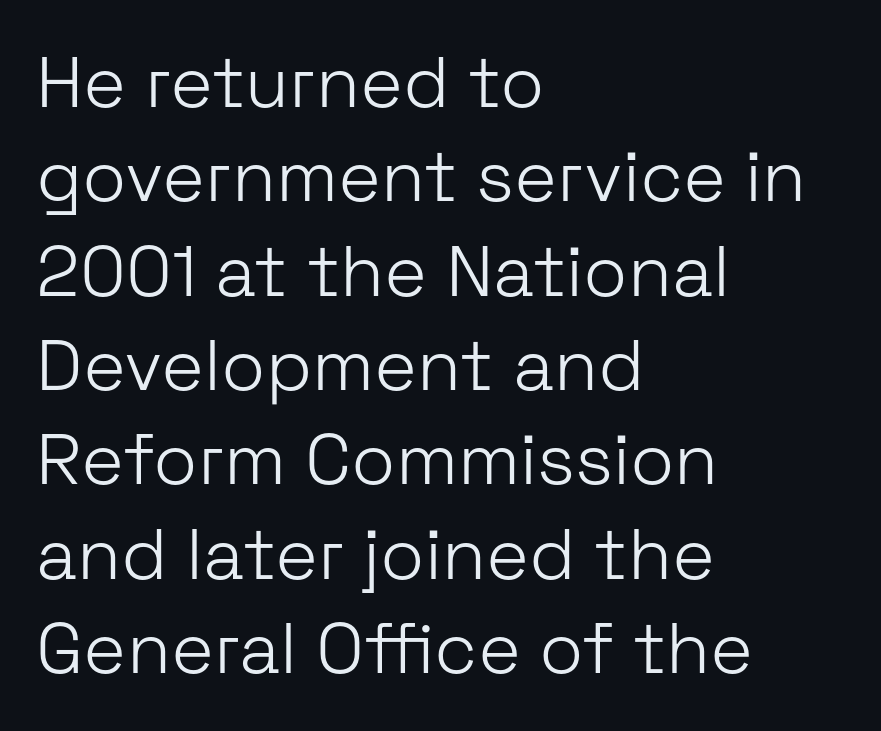
The paragraph shown leans on its left margin. The letters sit at their default tracking, neither squeezed nor spread. The font is comparable to plain body text, perhaps lighter. Note the varied advance widths — an 'i' is clearly narrower than an 'm'. Honestly, there is no underline to notice here at all. These lines sit exactly where default settings would place them.
